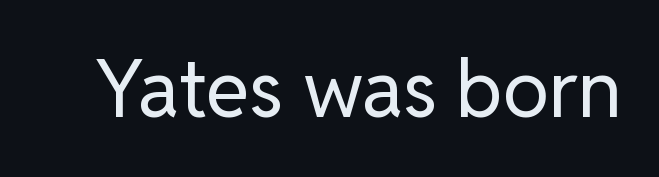
The image shows 79 px regular-weight sans-serif type, upright; set normal letter spacing, not underlined; low stroke contrast and a medium x-height.
